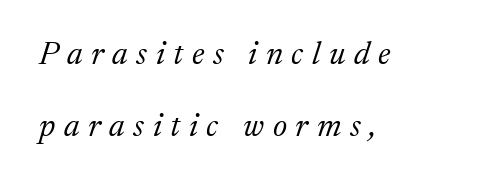
{"serif": "yes", "italic": "yes", "lean": "right", "slant_degrees": 17, "bold": "no", "weight": "light", "width": "normal", "stroke_contrast": "medium", "x_height": "medium", "monospaced": "no", "underline": "no", "align": "left", "line_spacing": "loose", "line_spacing_ratio": 2.17, "letter_spacing": "wide", "letter_spacing_em": 0.26, "glyph_px": 33}
